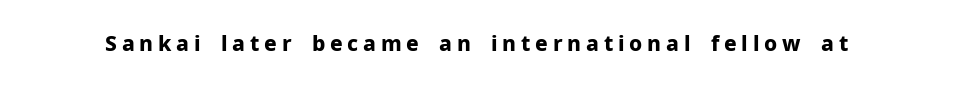
The image shows 21 px bold type, upright; set unusually wide letter spacing (+0.23 em), not underlined.
